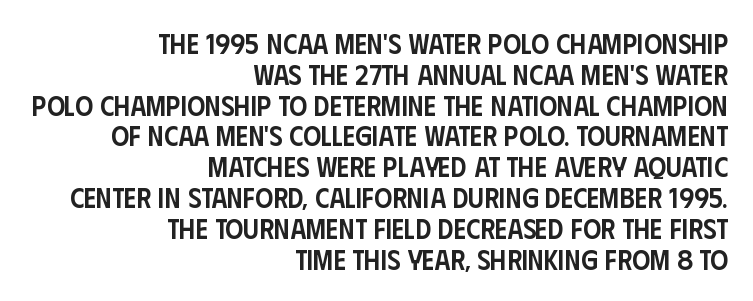
Very little white space separates one row of letters from the next. Words appear dense and cohesive because spacing is normal. Type without underlining. Stems and bowls a touch heavier than normal — semibold.
